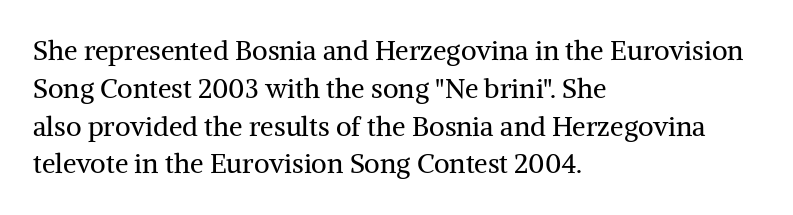
Q: Is the text bold? A: No.
Q: Is the text italic (slanted)? A: No, it is upright.
Q: Is the text underlined? A: No.
Q: How is the paragraph aligned? A: Left-aligned.
Q: Is the spacing between letters normal or unusually wide? A: Normal.
Q: Is the spacing between lines tight, normal or loose? A: Normal.
